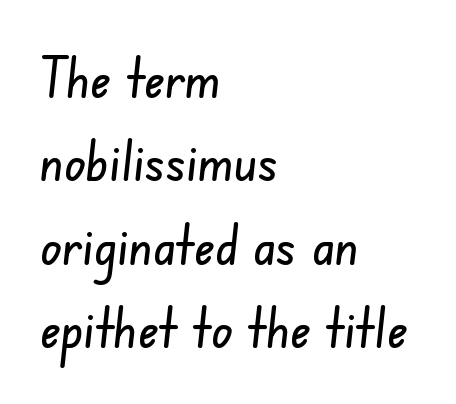
{"serif": "no", "width": "condensed", "stroke_contrast": "low", "x_height": "small", "monospaced": "no", "underline": "no", "align": "left", "line_spacing": "normal", "line_spacing_ratio": 1.49, "letter_spacing": "normal", "letter_spacing_em": 0.0, "glyph_px": 56}
